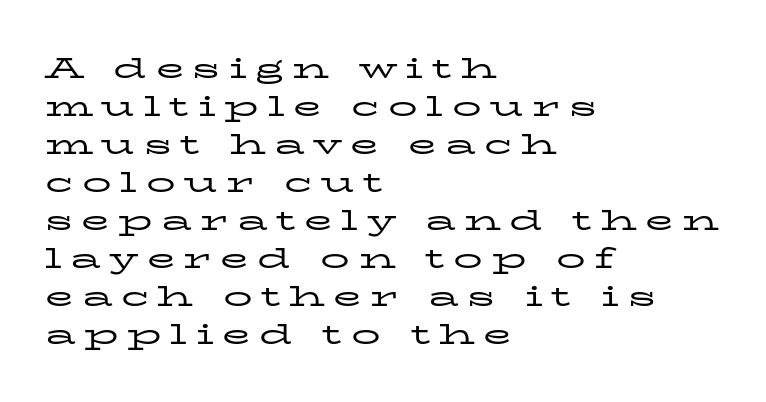
{"serif": "yes", "italic": "no", "bold": "no", "weight": "regular", "width": "wide", "stroke_contrast": "low", "x_height": "medium", "monospaced": "no", "underline": "no", "align": "left", "line_spacing": "normal", "line_spacing_ratio": 1.31, "letter_spacing": "wide", "letter_spacing_em": 0.29, "glyph_px": 29}
